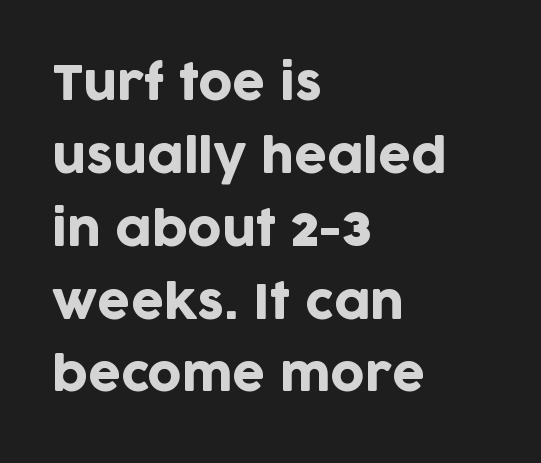
The image shows 47 px sans-serif type, upright; set left-aligned, normal line spacing (1.55x), normal letter spacing, not underlined; low stroke contrast and a large x-height.
